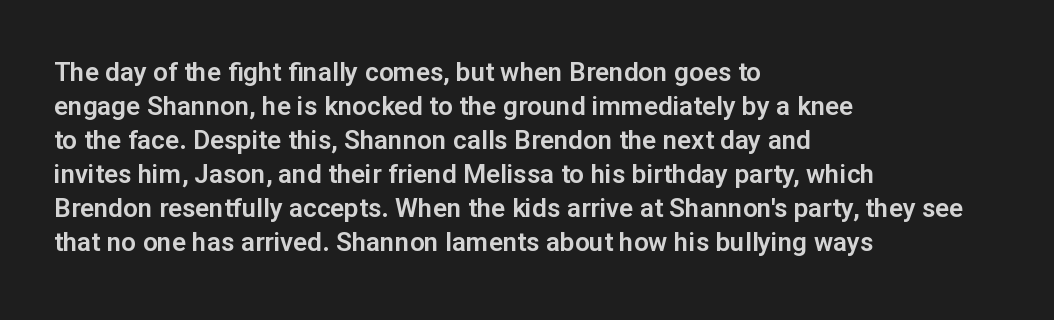
The image shows 26 px text type, upright; set left-aligned, normal line spacing (1.31x), normal letter spacing, not underlined.
